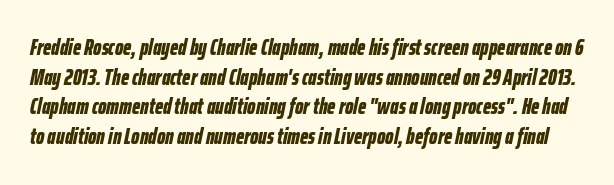
Q: Is the text bold? A: Yes.
Q: Is the text italic (slanted)? A: Yes, it leans right by about 12 degrees.
Q: Is the text underlined? A: No.
Q: Is the spacing between letters normal or unusually wide? A: Normal.
Q: Is the spacing between lines tight, normal or loose? A: Normal.
